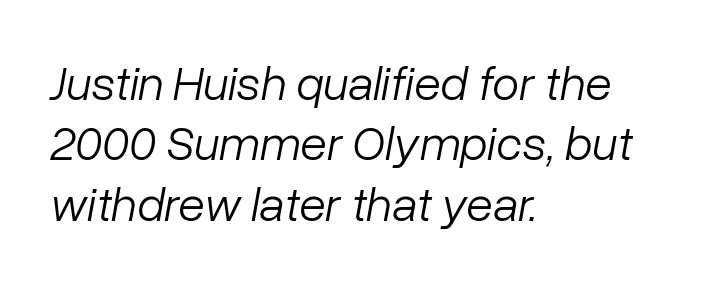
The image shows 49 px light type, italic (leaning right); set left-aligned, line spacing 1.23x, normal letter spacing, not underlined; low stroke contrast and a medium x-height.
